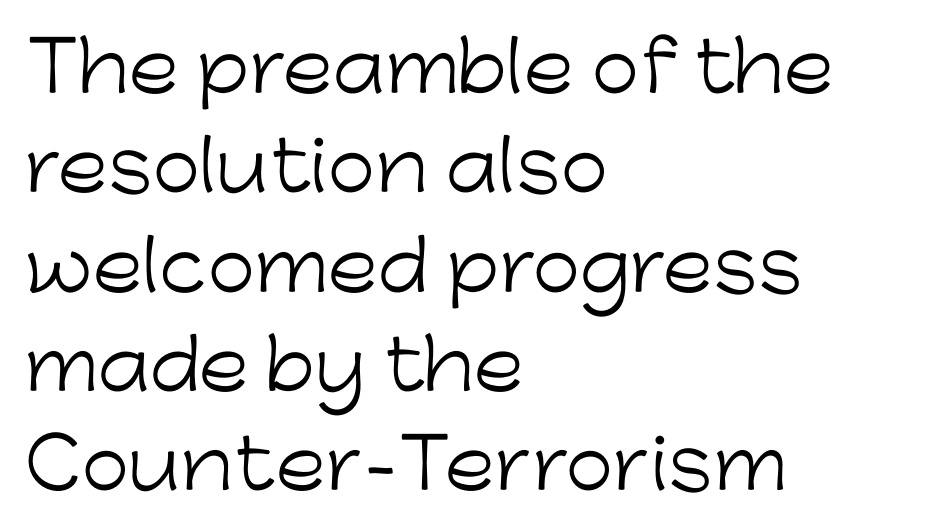
{"serif": "no", "italic": "no", "bold": "no", "weight": "light", "width": "normal", "stroke_contrast": "low", "x_height": "medium", "monospaced": "no", "underline": "no", "align": "left", "line_spacing": "normal", "line_spacing_ratio": 1.44, "letter_spacing": "normal", "letter_spacing_em": 0.0, "glyph_px": 69}
